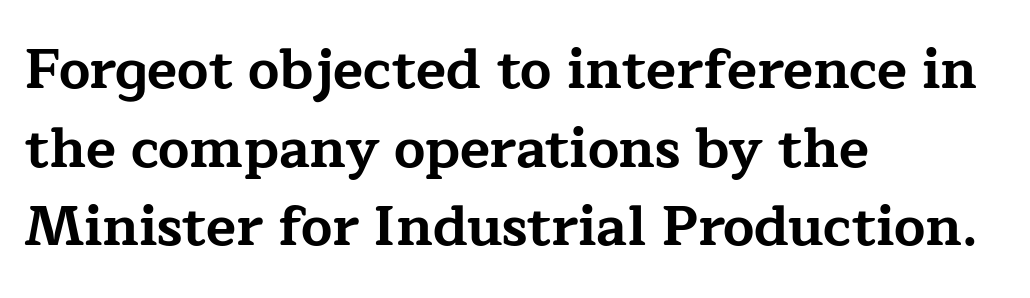
{"serif": "yes", "italic": "no", "bold": "yes", "weight": "bold", "width": "wide", "stroke_contrast": "low", "x_height": "medium", "monospaced": "no", "underline": "no", "align": "left", "line_spacing": "normal", "line_spacing_ratio": 1.43, "letter_spacing": "normal", "letter_spacing_em": 0.0, "glyph_px": 55}
